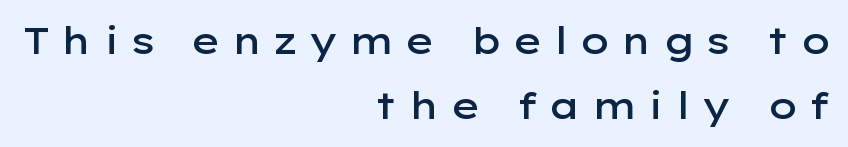
Compared with a flush-left layout, this one pins lines to the opposite, right side. The tracking reads as deliberately expanded to a designer's eye. The letters carry no serifs — their stems end cleanly without finishing strokes. Characters remain perfectly vertical along every line. Do the characters align in a grid? No, the font is proportional. Anything drawn beneath the words? Only blank space.
